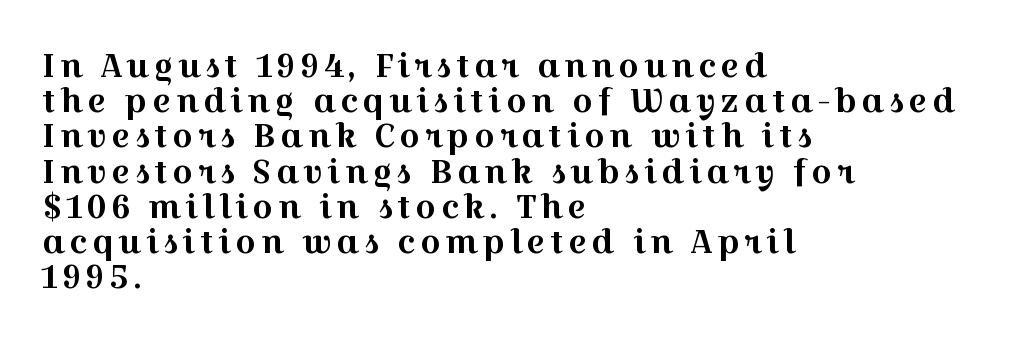
{"serif": "yes", "italic": "no", "width": "wide", "x_height": "medium", "monospaced": "no", "underline": "no", "align": "left", "line_spacing": "tight", "line_spacing_ratio": 1.1, "glyph_px": 32}
